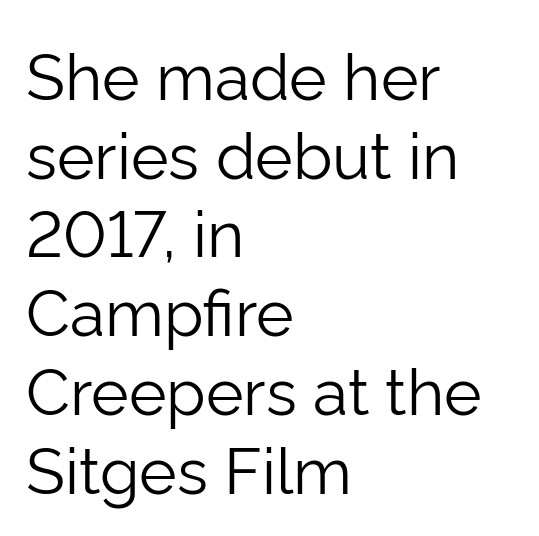
Q: Is the text bold? A: No.
Q: Is the text italic (slanted)? A: No, it is upright.
Q: Is the typeface a serif or a sans-serif typeface? A: Sans-serif.
Q: Is the text underlined? A: No.
Q: How is the paragraph aligned? A: Left-aligned.
Q: Is the spacing between letters normal or unusually wide? A: Normal.
Q: Width (condensed, normal, or wide)? A: Normal.
Q: Stroke contrast? A: Low.
Q: x-height? A: Medium.
Q: Monospaced? A: No.
